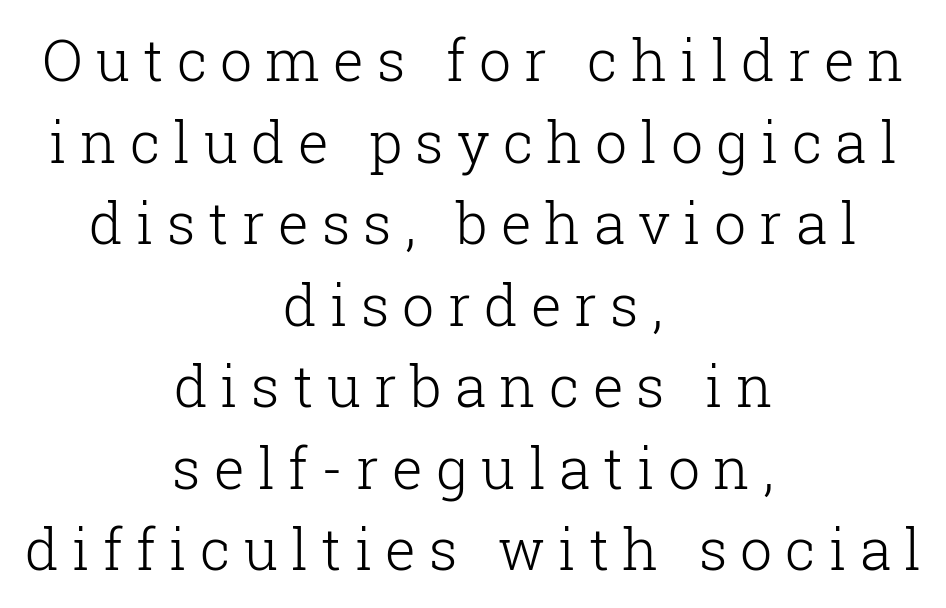
Q: Is the text bold? A: No.
Q: Is the text italic (slanted)? A: No, it is upright.
Q: Is the typeface a serif or a sans-serif typeface? A: Serif.
Q: Is the text underlined? A: No.
Q: How is the paragraph aligned? A: Centered.
Q: Is the spacing between letters normal or unusually wide? A: Unusually wide.
Q: Is the spacing between lines tight, normal or loose? A: Normal.
Q: Width (condensed, normal, or wide)? A: Normal.
Q: Stroke contrast? A: Low.
Q: x-height? A: Medium.
Q: Monospaced? A: No.
